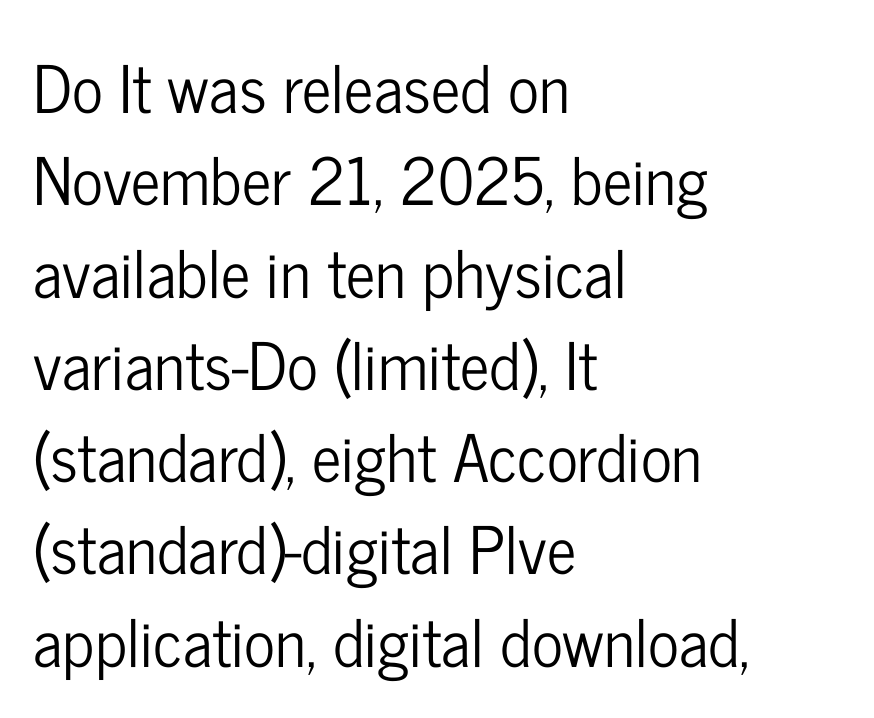
{"serif": "no", "italic": "no", "width": "condensed", "stroke_contrast": "low", "x_height": "medium", "monospaced": "no", "underline": "no", "align": "left", "line_spacing": "normal", "line_spacing_ratio": 1.42, "letter_spacing": "normal", "letter_spacing_em": 0.0, "glyph_px": 65}
